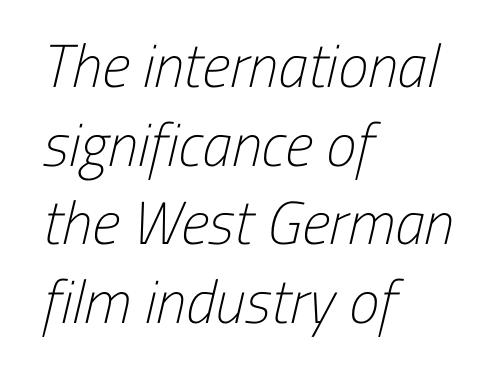
Q: Is the text bold? A: No.
Q: Is the typeface a serif or a sans-serif typeface? A: Sans-serif.
Q: Is the text underlined? A: No.
Q: How is the paragraph aligned? A: Left-aligned.
Q: Is the spacing between letters normal or unusually wide? A: Normal.
Q: Is the spacing between lines tight, normal or loose? A: Normal.
Q: Width (condensed, normal, or wide)? A: Condensed.
Q: Stroke contrast? A: Low.
Q: x-height? A: Medium.
Q: Monospaced? A: No.
